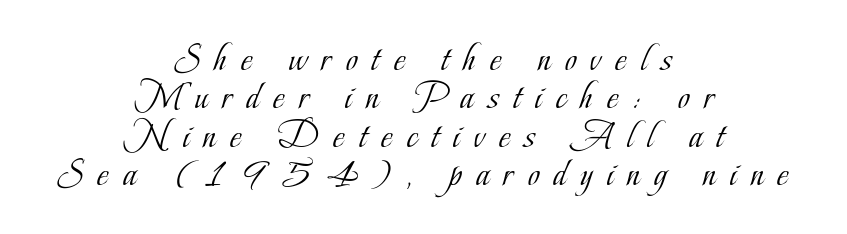
Q: Is the text bold? A: No.
Q: Is the text italic (slanted)? A: Yes.
Q: Is the typeface a serif or a sans-serif typeface? A: Serif.
Q: Is the text underlined? A: No.
Q: How is the paragraph aligned? A: Centered.
Q: Is the spacing between letters normal or unusually wide? A: Unusually wide.
Q: Is the spacing between lines tight, normal or loose? A: Tight.
Q: Width (condensed, normal, or wide)? A: Condensed.
Q: Stroke contrast? A: Low.
Q: x-height? A: Small.
Q: Monospaced? A: No.
